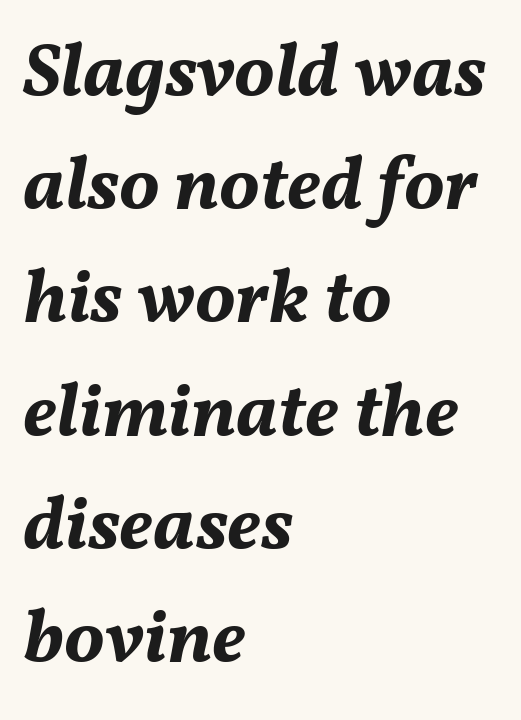
{"italic": "yes", "lean": "right", "slant_degrees": 11, "bold": "yes", "weight": "bold", "width": "normal", "stroke_contrast": "medium", "x_height": "medium", "monospaced": "no", "underline": "no", "align": "left", "line_spacing": "normal", "line_spacing_ratio": 1.49, "letter_spacing": "normal", "letter_spacing_em": 0.0, "glyph_px": 76}
